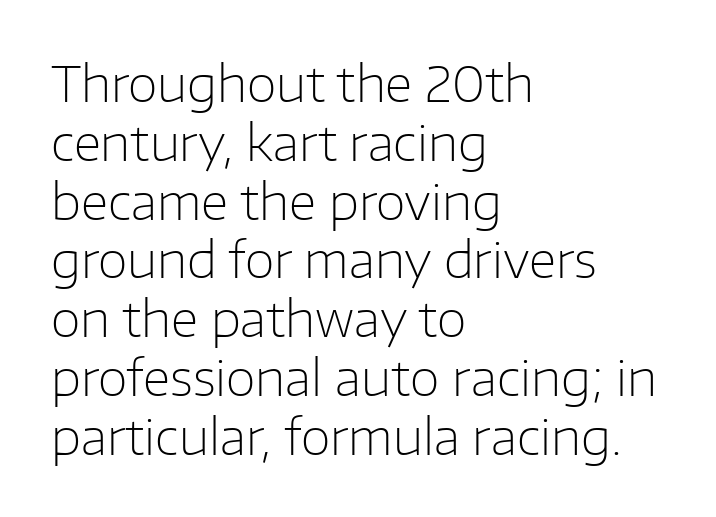
The rendering uses natural spacing where letterforms have individual widths. The lines in this sample share a left origin and differ only in where they stop. Does the lettering tilt? It doesn't — this is upright. Unbolded letterforms with no extra heft.
